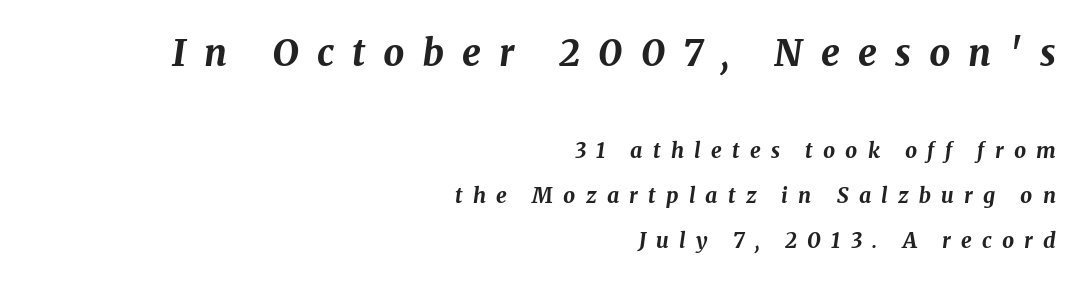
Teacher's note: observe the even right margin — that is flush-right alignment. This is oblique type, the kind used for emphasis or titles. Is there much room between lines? Yes — plenty of vertical air separates them. Thick stems and heavy bowls — unmistakably bold. Glance below the letters and you will spot only blank space.
